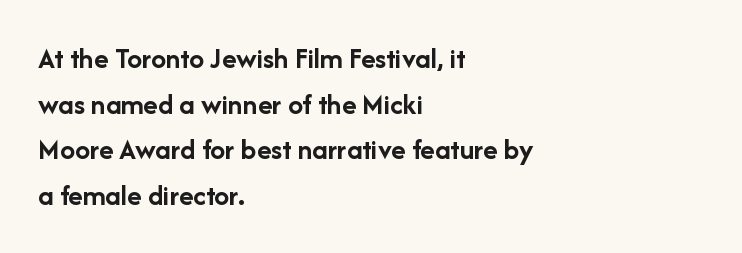
Q: Is the text bold? A: Yes.
Q: Is the text italic (slanted)? A: No, it is upright.
Q: Is the typeface a serif or a sans-serif typeface? A: Sans-serif.
Q: Is the text underlined? A: No.
Q: How is the paragraph aligned? A: Left-aligned.
Q: Is the spacing between letters normal or unusually wide? A: Normal.
Q: Is the spacing between lines tight, normal or loose? A: Normal.
Q: Width (condensed, normal, or wide)? A: Normal.
Q: Stroke contrast? A: Low.
Q: x-height? A: Medium.
Q: Monospaced? A: No.
